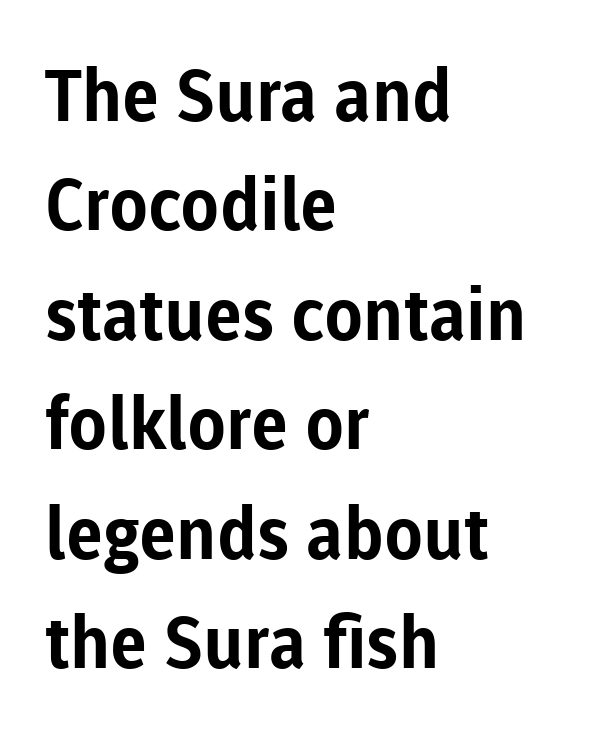
A classic flush-left, rag-right setting is used for this passage. This sample uses an upright cut, with every glyph sitting square on the baseline. Pretty heavy lettering here — definitely bold. The words here are not underlined. Whoever set this chose a conventional vertical rhythm.
